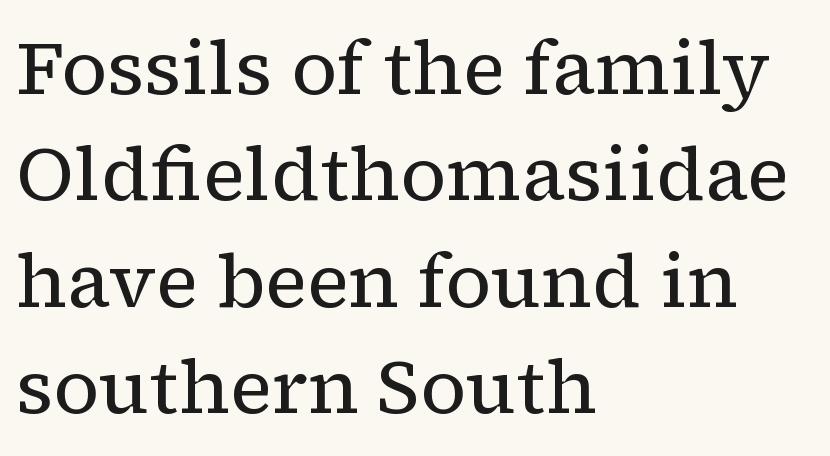
The image shows 75 px regular-weight serif type, upright; set left-aligned, normal line spacing (1.42x), normal letter spacing, not underlined; low stroke contrast and a medium x-height.
